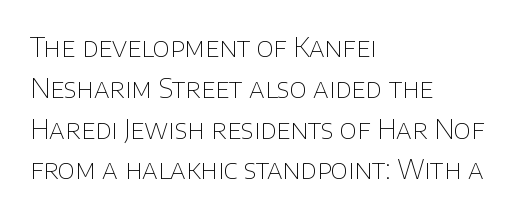
Q: Is the text bold? A: No.
Q: Is the text italic (slanted)? A: No, it is upright.
Q: Is the text underlined? A: No.
Q: How is the paragraph aligned? A: Left-aligned.
Q: Is the spacing between letters normal or unusually wide? A: Normal.
Q: Is the spacing between lines tight, normal or loose? A: Normal.
